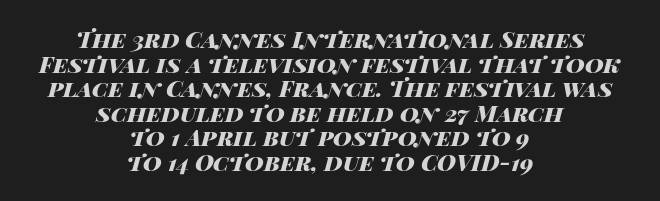
The image shows 23 px bold type, italic (leaning right); set centered, tight line spacing (1.07x), normal letter spacing, not underlined.
